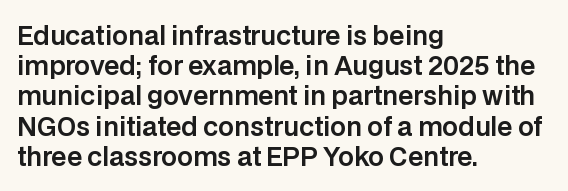
Q: Is the text italic (slanted)? A: No, it is upright.
Q: Is the text underlined? A: No.
Q: How is the paragraph aligned? A: Left-aligned.
Q: Is the spacing between letters normal or unusually wide? A: Normal.
